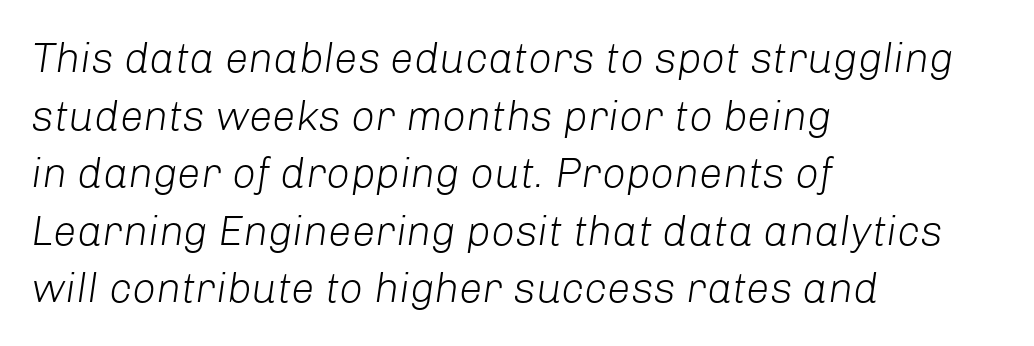
Compared with typical body copy, the letter spacing here is the same. Stems and bowls with no extra thickness — not bold. Rows of type keep a routine distance in the vertical direction. Is this a fixed-width face? No — the glyphs have proportional, varying widths. Where is the straight margin? On the left. The rendering applies a slant to the glyphs.
